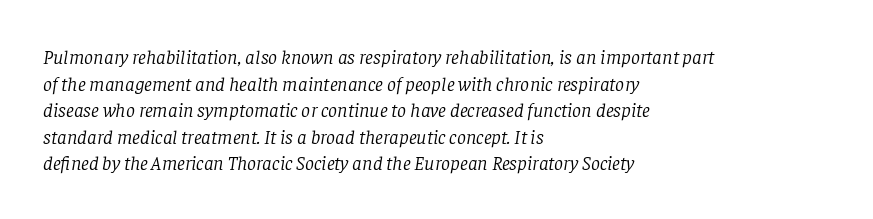
{"italic": "yes", "lean": "right", "slant_degrees": 8, "bold": "no", "underline": "no", "align": "left", "line_spacing": "normal", "line_spacing_ratio": 1.33, "letter_spacing": "normal", "letter_spacing_em": 0.0, "glyph_px": 20}
